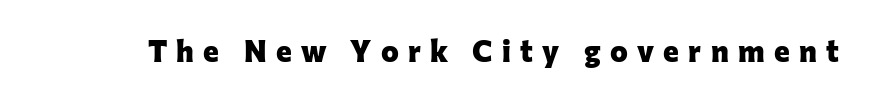
The image shows 30 px heavy sans-serif type, upright; set unusually wide letter spacing (+0.31 em), not underlined; low stroke contrast and a medium x-height.
